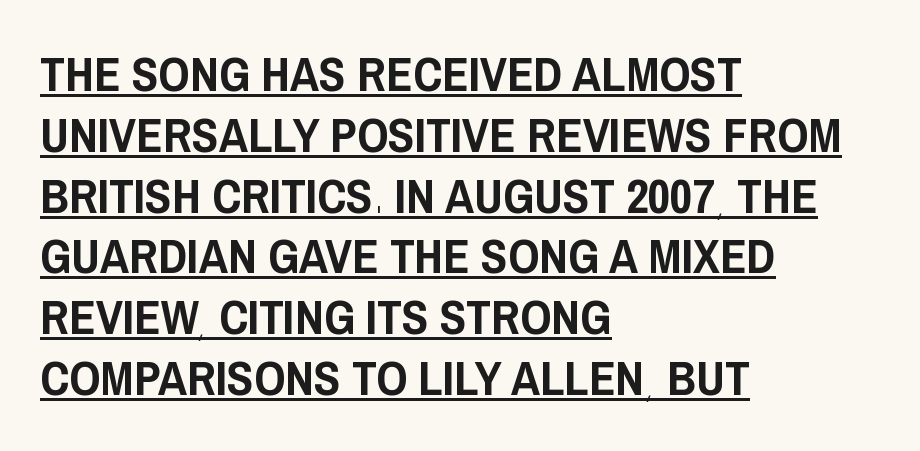
{"serif": "no", "italic": "no", "width": "condensed", "stroke_contrast": "low", "x_height": "large", "monospaced": "no", "underline": "yes", "align": "left", "line_spacing_ratio": 1.24, "letter_spacing": "normal", "letter_spacing_em": 0.0, "glyph_px": 49}
